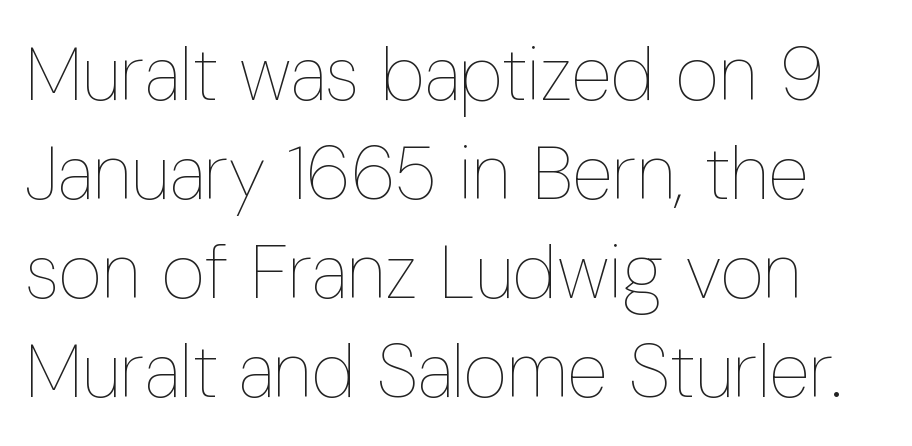
The image shows 75 px thin, condensed type, upright; set normal line spacing (1.32x), normal letter spacing, not underlined; low stroke contrast and a medium x-height.
